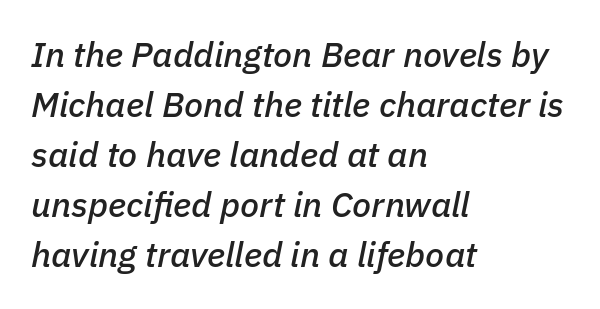
{"italic": "yes", "lean": "right", "slant_degrees": 11, "width": "normal", "stroke_contrast": "low", "x_height": "medium", "monospaced": "no", "underline": "no", "align": "left", "line_spacing": "normal", "line_spacing_ratio": 1.43, "letter_spacing": "normal", "letter_spacing_em": 0.0, "glyph_px": 35}
